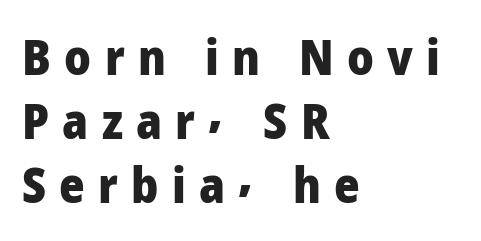
Q: Is the text bold? A: Yes.
Q: Is the text italic (slanted)? A: No, it is upright.
Q: Is the typeface a serif or a sans-serif typeface? A: Sans-serif.
Q: Is the text underlined? A: No.
Q: How is the paragraph aligned? A: Left-aligned.
Q: Is the spacing between letters normal or unusually wide? A: Unusually wide.
Q: Is the spacing between lines tight, normal or loose? A: Normal.
Q: Width (condensed, normal, or wide)? A: Normal.
Q: Stroke contrast? A: Low.
Q: x-height? A: Medium.
Q: Monospaced? A: No.
